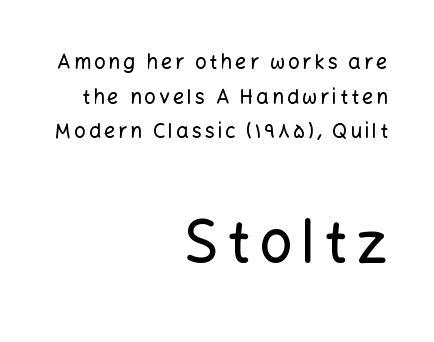
Q: Is the text italic (slanted)? A: No, it is upright.
Q: Is the typeface a serif or a sans-serif typeface? A: Sans-serif.
Q: Is the text underlined? A: No.
Q: How is the paragraph aligned? A: Right-aligned.
Q: Which block of text is set in a larger size, the first (top) or the second (bottom)? A: The second (bottom) one.
Q: Width (condensed, normal, or wide)? A: Normal.
Q: Stroke contrast? A: Low.
Q: x-height? A: Medium.
Q: Monospaced? A: No.
